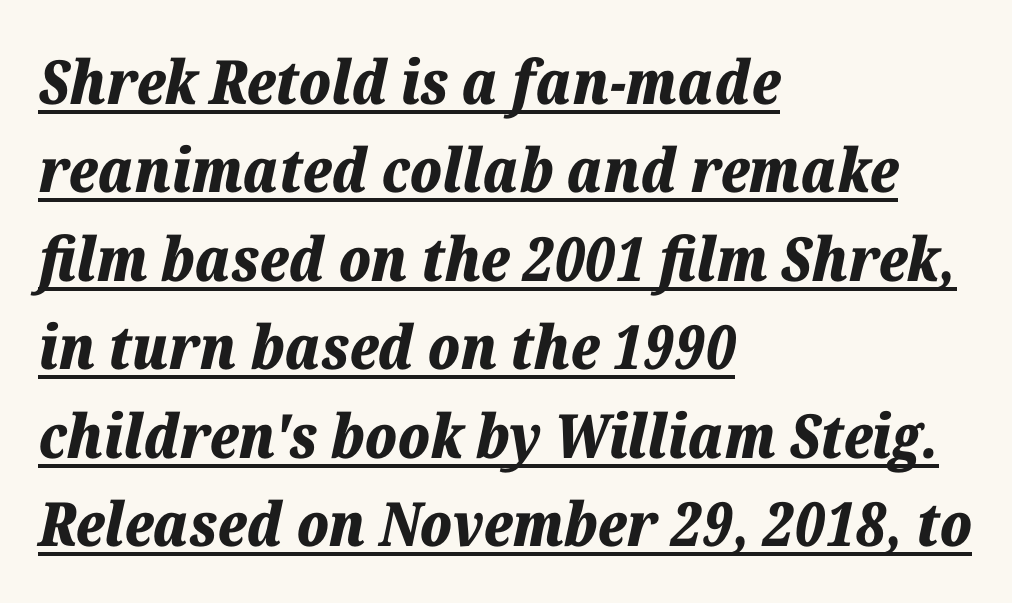
Q: Is the text bold? A: Yes.
Q: Is the text italic (slanted)? A: Yes, it leans right by about 12 degrees.
Q: Is the text underlined? A: Yes.
Q: How is the paragraph aligned? A: Left-aligned.
Q: Is the spacing between letters normal or unusually wide? A: Normal.
Q: Is the spacing between lines tight, normal or loose? A: Normal.
Q: Width (condensed, normal, or wide)? A: Normal.
Q: Stroke contrast? A: Low.
Q: x-height? A: Medium.
Q: Monospaced? A: No.
